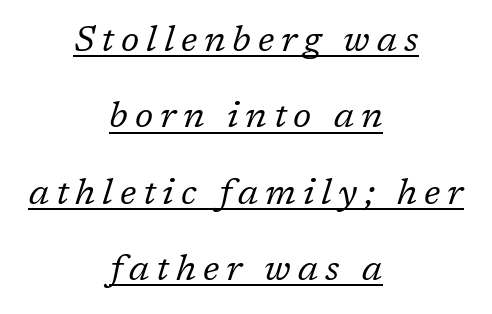
{"serif": "yes", "italic": "yes", "lean": "right", "slant_degrees": 17, "bold": "no", "weight": "regular", "width": "normal", "stroke_contrast": "low", "x_height": "medium", "monospaced": "no", "underline": "yes", "align": "center", "line_spacing": "loose", "line_spacing_ratio": 2.12, "glyph_px": 36}
